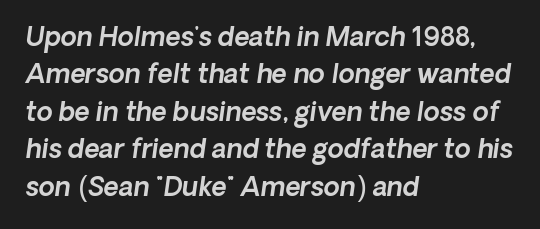
Underline: absent. Letter spacing: default. These lines stack with their left ends in a neat column. Regular leading.
